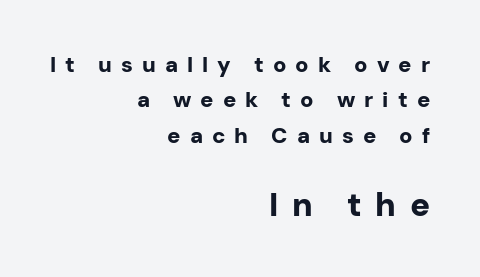
Ordinary non-slanted type is in use. Spacing verdict: proportional, widths tailored to each character. Just letters on the line, the space beneath them empty. Leftover space on each line is placed entirely before the opening word. The type is letterspaced generously, with wide tracking.
